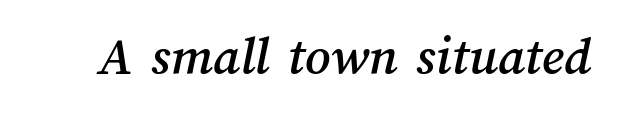
{"width": "normal", "stroke_contrast": "medium", "x_height": "medium", "monospaced": "no", "underline": "no", "letter_spacing": "normal", "letter_spacing_em": 0.0, "glyph_px": 55}
